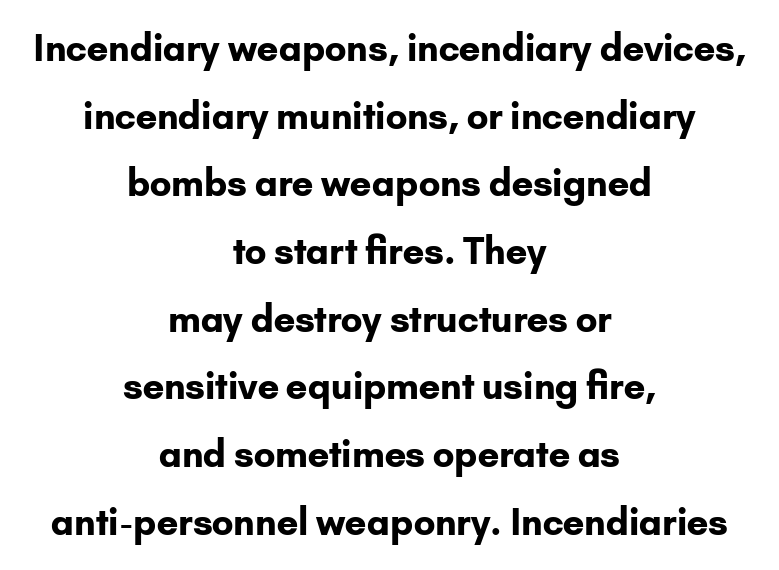
The image shows 36 px bold sans-serif type, upright; set centered, line spacing 1.88x, normal letter spacing, not underlined; low stroke contrast and a small x-height.
